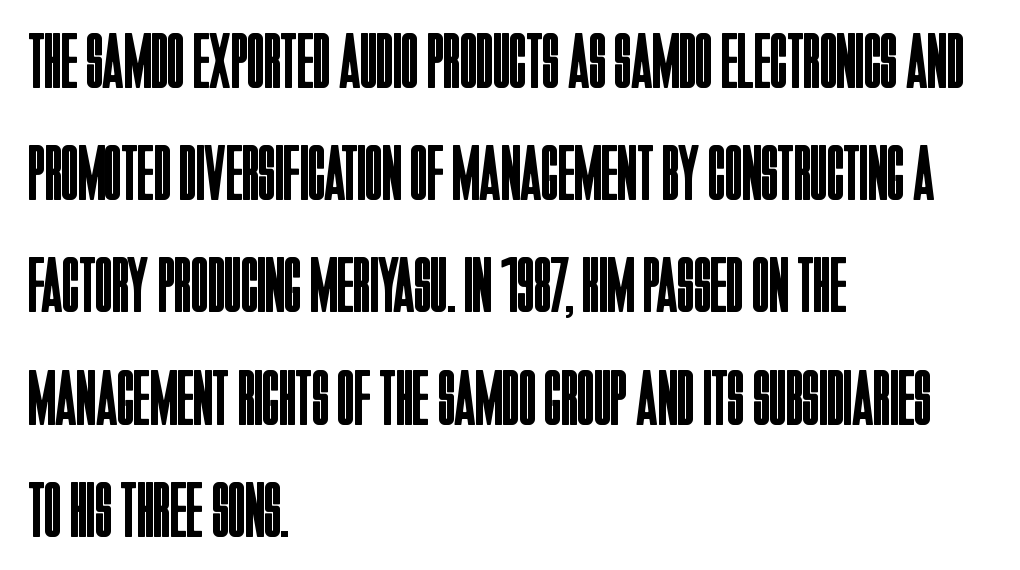
The baseline area is clear. Short note: letters normally spaced. What's the leading like? Ordinary, nothing unusual. The type sits square on the baseline with zero lean. You could not count columns in this text — the font is proportionally spaced.
